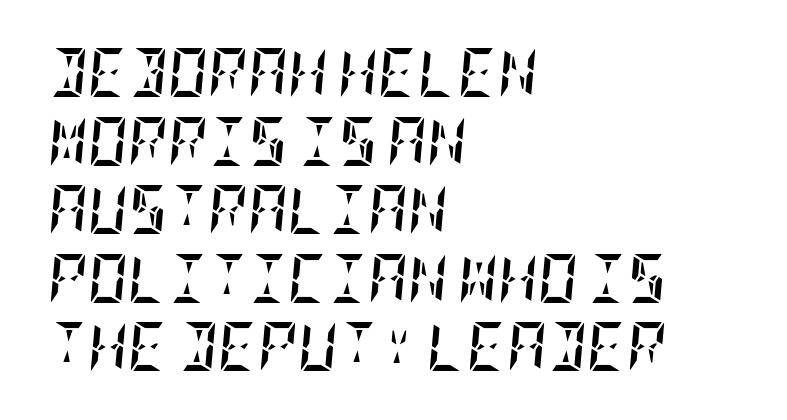
The image shows 49 px semibold, condensed type, italic (leaning right); set left-aligned, normal line spacing (1.4x), normal letter spacing, not underlined; low stroke contrast and a large x-height.
